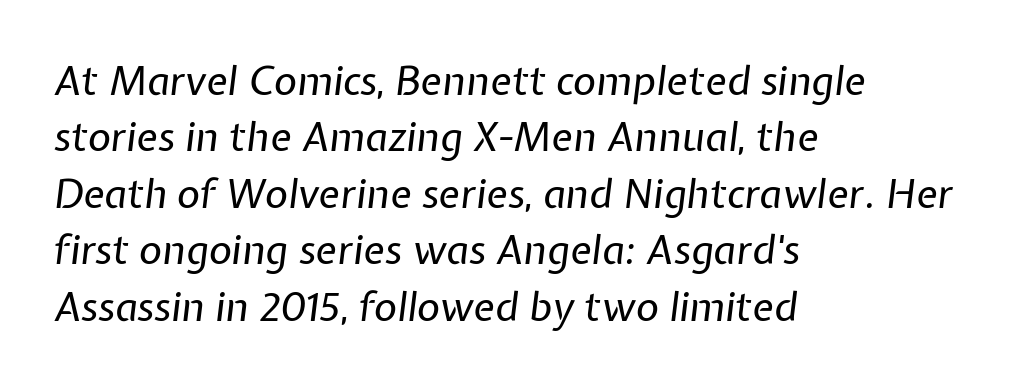
Q: Is the text bold? A: No.
Q: Is the text italic (slanted)? A: Yes, it leans right by about 7 degrees.
Q: Is the text underlined? A: No.
Q: How is the paragraph aligned? A: Left-aligned.
Q: Is the spacing between letters normal or unusually wide? A: Normal.
Q: Is the spacing between lines tight, normal or loose? A: Normal.
Q: Width (condensed, normal, or wide)? A: Normal.
Q: Stroke contrast? A: Low.
Q: x-height? A: Medium.
Q: Monospaced? A: No.
